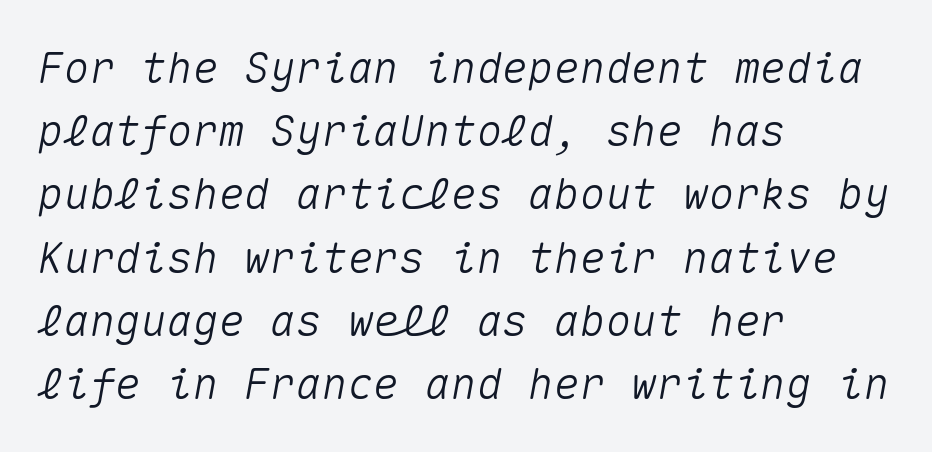
Q: Is the text italic (slanted)? A: Yes, it leans right by about 10 degrees.
Q: Is the text underlined? A: No.
Q: How is the paragraph aligned? A: Left-aligned.
Q: Is the spacing between letters normal or unusually wide? A: Normal.
Q: Is the spacing between lines tight, normal or loose? A: Normal.
Q: Width (condensed, normal, or wide)? A: Normal.
Q: Stroke contrast? A: Medium.
Q: x-height? A: Medium.
Q: Monospaced? A: Yes.
